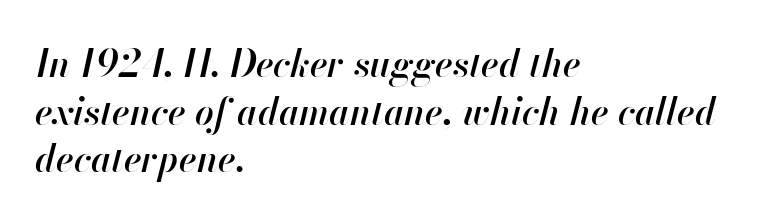
Q: Is the text bold? A: Semi-bold.
Q: Is the text italic (slanted)? A: Yes, it leans right by about 13 degrees.
Q: Is the text underlined? A: No.
Q: How is the paragraph aligned? A: Left-aligned.
Q: Is the spacing between letters normal or unusually wide? A: Normal.
Q: Is the spacing between lines tight, normal or loose? A: Normal.
Q: Width (condensed, normal, or wide)? A: Normal.
Q: Stroke contrast? A: High.
Q: x-height? A: Small.
Q: Monospaced? A: No.
